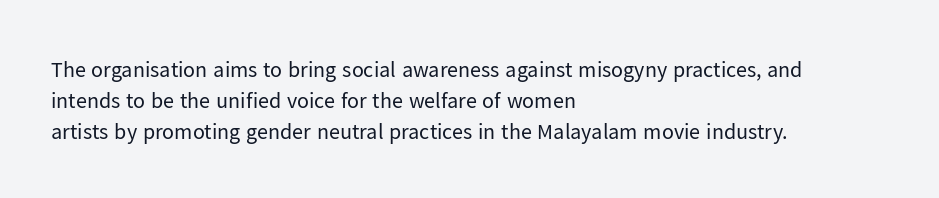
{"italic": "no", "bold": "no", "underline": "no", "align": "left", "line_spacing": "normal", "line_spacing_ratio": 1.4, "letter_spacing": "normal", "letter_spacing_em": 0.0, "glyph_px": 22}
